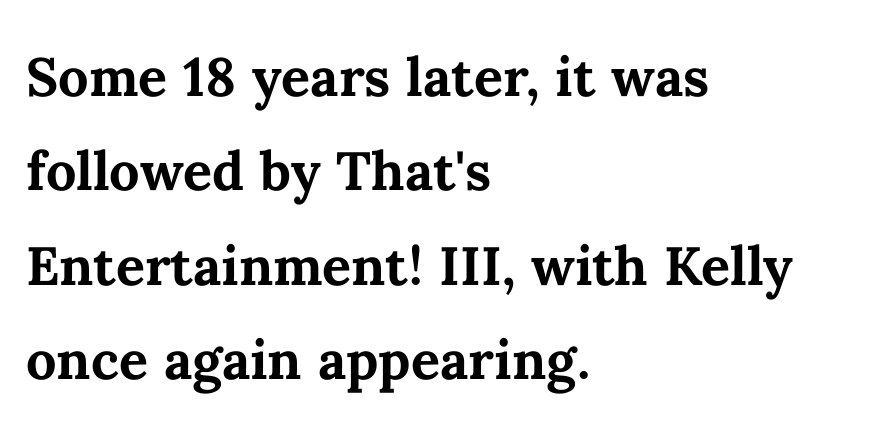
{"italic": "no", "bold": "yes", "weight": "semibold", "width": "normal", "stroke_contrast": "medium", "x_height": "medium", "monospaced": "no", "underline": "no", "align": "left", "line_spacing": "normal", "line_spacing_ratio": 1.31, "letter_spacing": "normal", "letter_spacing_em": 0.0, "glyph_px": 72}
